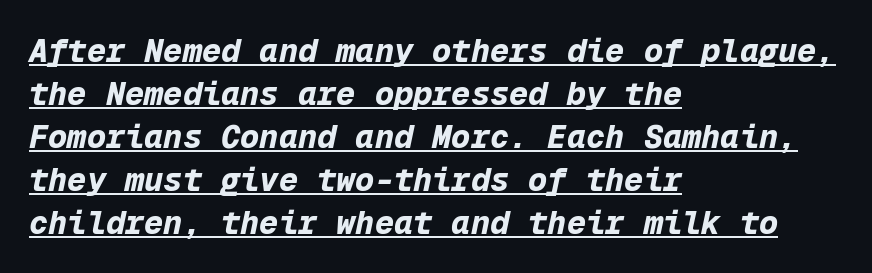
The image shows 32 px bold type, italic (leaning right), monospaced; set left-aligned, normal line spacing (1.34x), normal letter spacing, underlined; low stroke contrast and a medium x-height.
